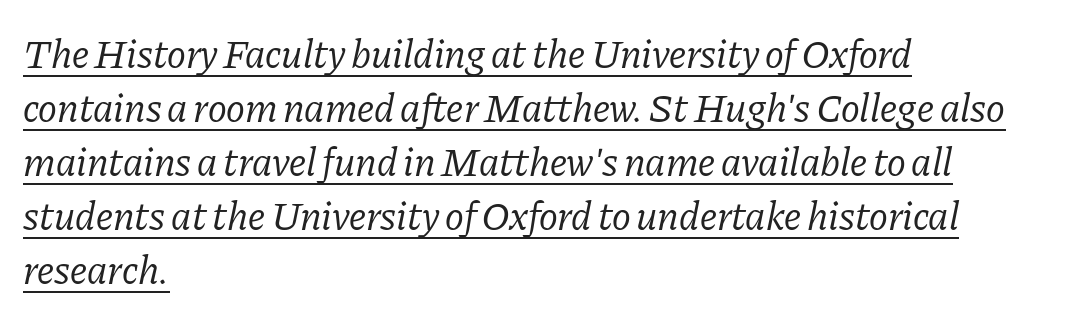
Observe the lean: these are italic letterforms. Leftover space on each line is placed entirely after the last word. Weight: not bold — regular or lighter. The type family on display is of the serif kind. The passage shown is typed in a proportional face where columns would drift. Vertical spacing — default.
